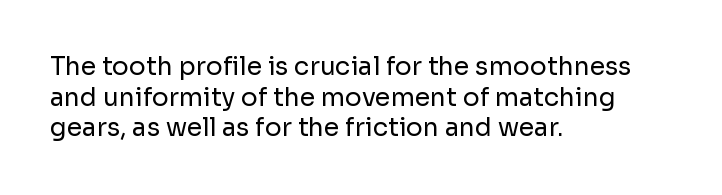
Q: Is the text bold? A: No.
Q: Is the text italic (slanted)? A: No, it is upright.
Q: Is the text underlined? A: No.
Q: How is the paragraph aligned? A: Left-aligned.
Q: Is the spacing between letters normal or unusually wide? A: Normal.
